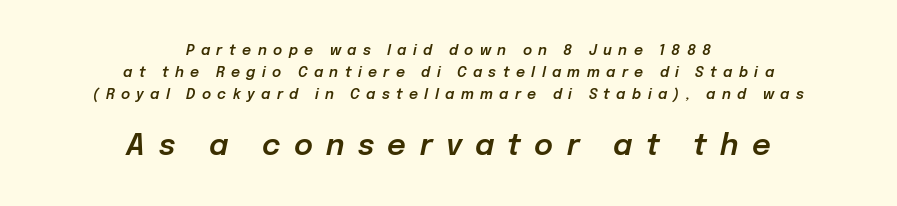
You get the small type first, then a jump to larger type. Quick note: underline off. These lines are rendered in a variable-pitch font. Where is the straight margin? There isn't one; the lines are centered. Regular leading. Loose tracking; the words dissolve into strings of separated letters.
